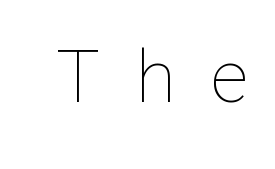
{"italic": "no", "bold": "no", "weight": "thin", "width": "normal", "stroke_contrast": "low", "x_height": "medium", "monospaced": "no", "underline": "no", "letter_spacing": "wide", "letter_spacing_em": 0.49, "glyph_px": 73}
